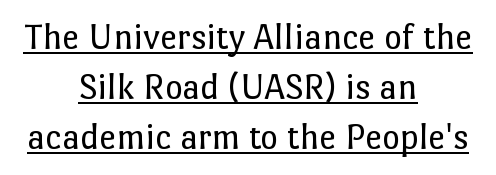
{"italic": "no", "bold": "no", "weight": "regular", "width": "normal", "stroke_contrast": "low", "x_height": "medium", "monospaced": "no", "underline": "yes", "align": "center", "line_spacing": "normal", "line_spacing_ratio": 1.32, "letter_spacing": "normal", "letter_spacing_em": 0.0, "glyph_px": 38}
